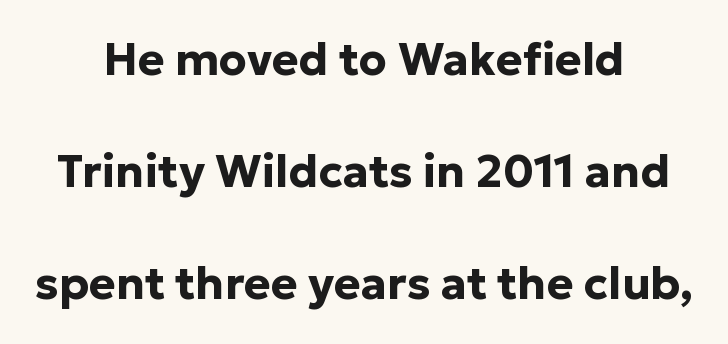
The lettering stays uniformly vertical, giving the passage a roman look. Tracking here is standard; glyphs follow each other at the usual distance. Descenders hang freely into open space. Is the block centered? Yes — each line is placed symmetrically about the middle. Quick note: interline space is abundant.
